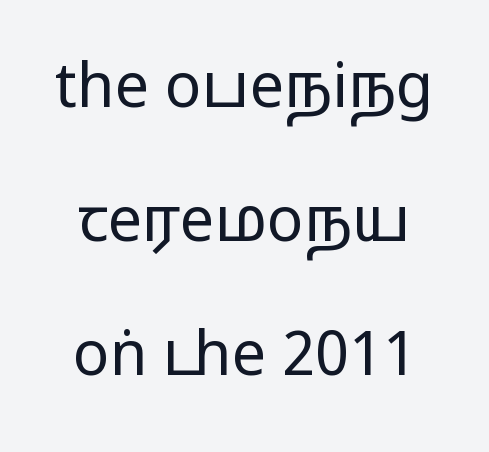
The image shows 61 px regular-weight, wide sans-serif type, upright; set loose line spacing (2.2x), normal letter spacing, not underlined; low stroke contrast and a medium x-height.
